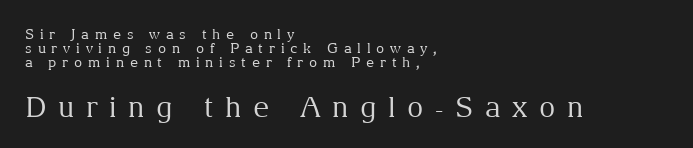
{"serif": "yes", "italic": "no", "bold": "no", "weight": "regular", "width": "normal", "stroke_contrast": "medium", "x_height": "medium", "monospaced": "no", "underline": "no", "align": "left", "line_spacing": "tight", "line_spacing_ratio": 0.99, "letter_spacing": "wide", "letter_spacing_em": 0.41, "larger_block": "second", "size_ratio": 2.0, "glyph_px": 28}
